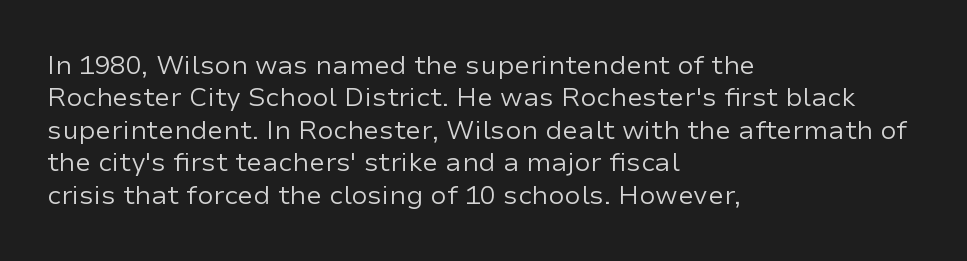
{"italic": "no", "bold": "no", "underline": "no", "align": "left", "line_spacing": "normal", "line_spacing_ratio": 1.25, "letter_spacing": "normal", "letter_spacing_em": 0.0, "glyph_px": 26}
